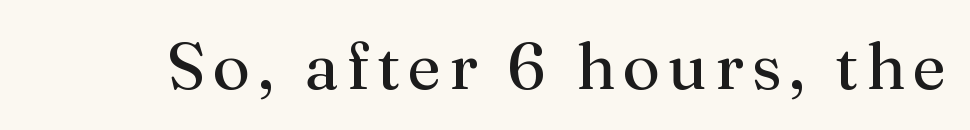
{"serif": "yes", "italic": "no", "bold": "no", "weight": "regular", "width": "normal", "stroke_contrast": "medium", "x_height": "medium", "monospaced": "no", "underline": "no", "glyph_px": 66}
